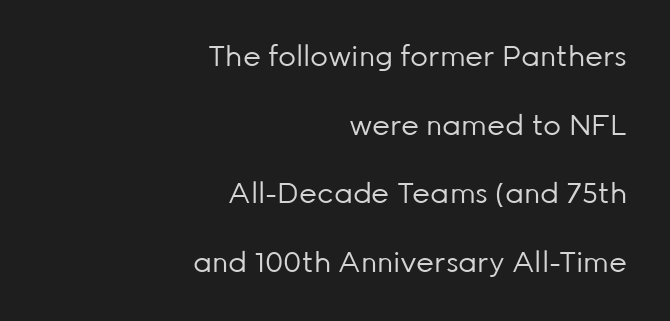
The image shows 28 px regular-weight sans-serif type, upright; set right-aligned, loose line spacing (2.45x), normal letter spacing, not underlined; low stroke contrast and a medium x-height.
